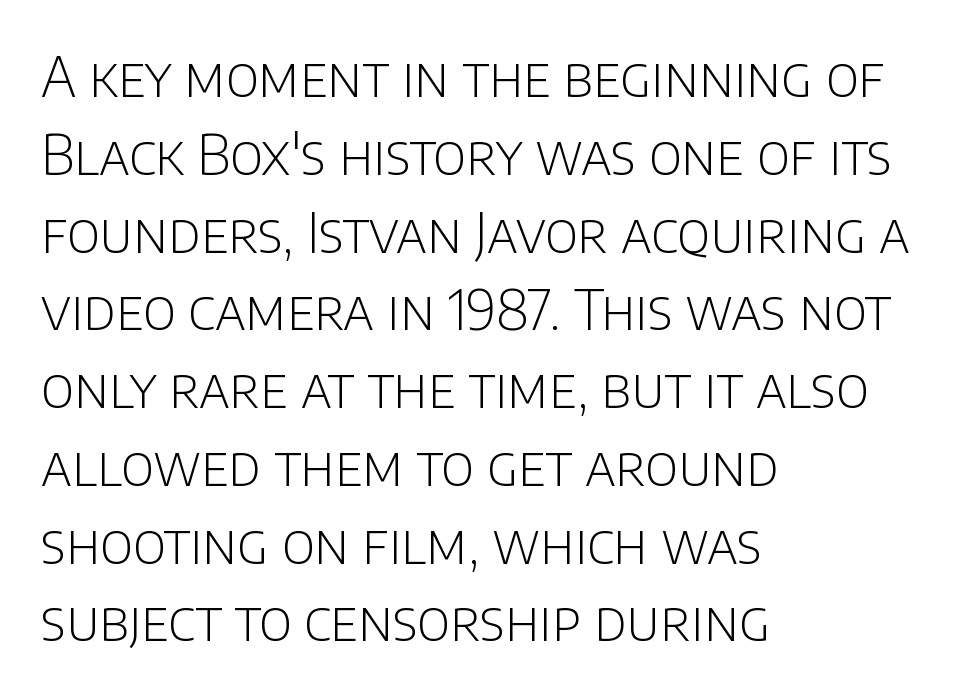
These lines are rendered in a variable-pitch font. The area under the type is left untouched. Horizontal alignment here is leftward, the default for most running prose. Does the type have serifs? No, each stem ends abruptly.
